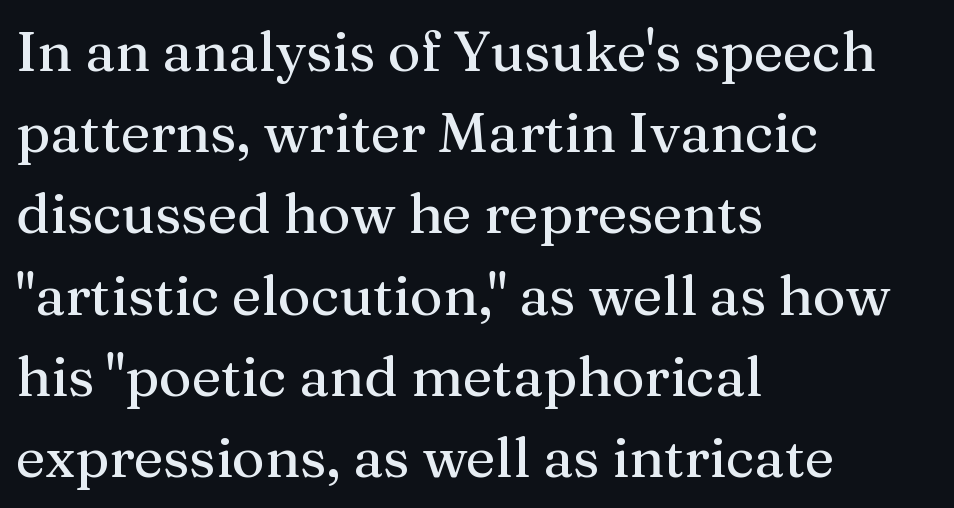
{"serif": "yes", "italic": "no", "width": "normal", "stroke_contrast": "medium", "x_height": "medium", "monospaced": "no", "underline": "no", "align": "left", "line_spacing": "normal", "line_spacing_ratio": 1.45, "letter_spacing": "normal", "letter_spacing_em": 0.0, "glyph_px": 56}
